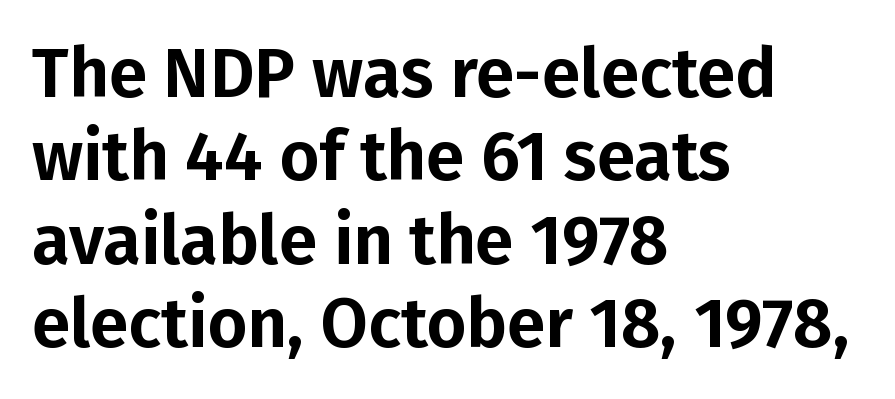
A typesetter would call this zero additional tracking. The space beneath each line is pristine and unruled. Note the varied advance widths — an 'i' is clearly narrower than an 'm'. Are there feet on the stems? There aren't — it's a sans. This is the regular roman posture of the typeface. These lines stack with their left ends in a neat column.
